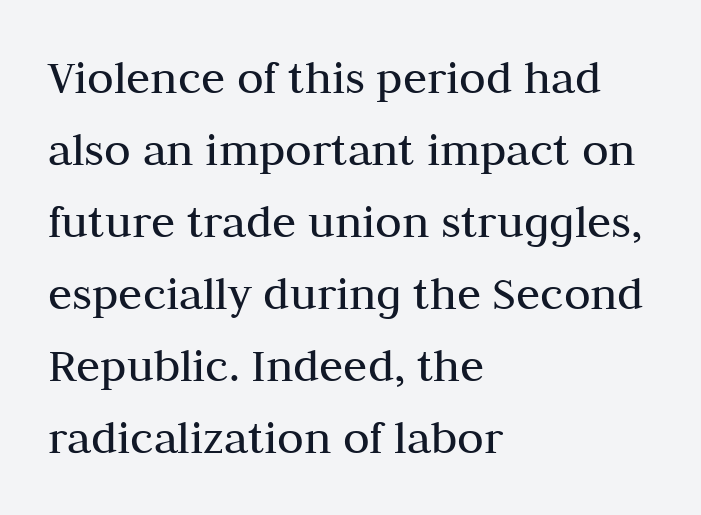
Regarding leading, the lines here are spaced in the standard way. To sum up the face: it has serifs. Students, note that the glyphs here touch the page at normal intervals. The paragraph has a hard left edge and a soft right edge. When letters stand straight like this, we call the style roman or upright.
